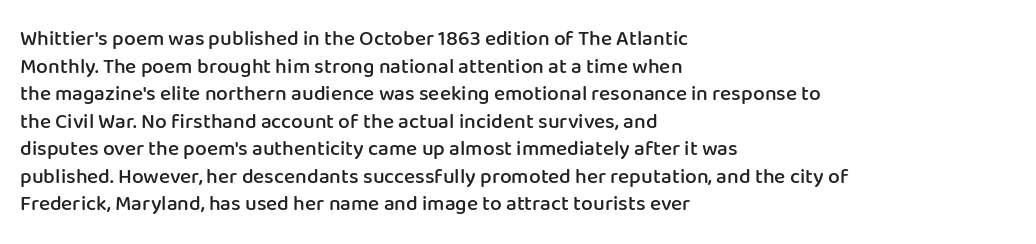
The image shows 21 px text type, upright; set left-aligned, normal line spacing (1.31x), normal letter spacing, not underlined.
